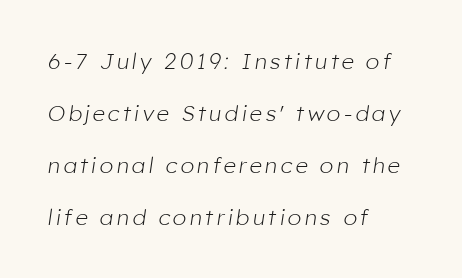
The image shows 22 px text type, italic (leaning right); set left-aligned, loose line spacing (2.36x), not underlined.
